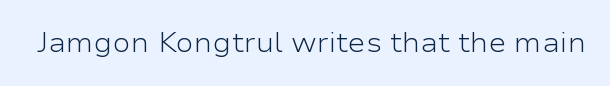
Q: Is the text bold? A: No.
Q: Is the text italic (slanted)? A: No, it is upright.
Q: Is the text underlined? A: No.
Q: Is the spacing between letters normal or unusually wide? A: Normal.
